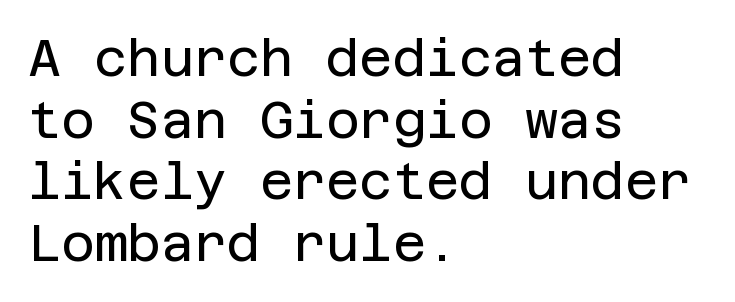
{"serif": "no", "italic": "no", "bold": "no", "weight": "regular", "width": "normal", "stroke_contrast": "low", "x_height": "large", "underline": "no", "align": "left", "line_spacing_ratio": 1.21, "letter_spacing": "normal", "letter_spacing_em": 0.0, "glyph_px": 51}
